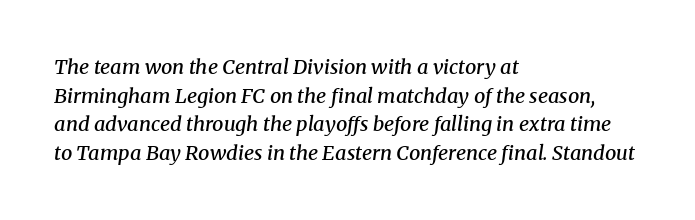
The leading is moderate, giving the passage an even texture. The paragraph shown leans on its left margin. Is the type slanted? Yes — the strokes lean at a clear angle. These lines carry some extra weight — a demibold, not a full bold. Short note: letters normally spaced.
